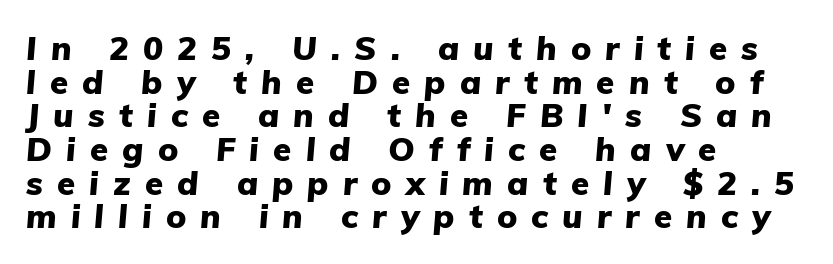
Q: Is the text bold? A: Yes.
Q: Is the text italic (slanted)? A: Yes, it leans right by about 5 degrees.
Q: Is the text underlined? A: No.
Q: How is the paragraph aligned? A: Left-aligned.
Q: Is the spacing between letters normal or unusually wide? A: Unusually wide.
Q: Is the spacing between lines tight, normal or loose? A: Tight.
Q: Width (condensed, normal, or wide)? A: Normal.
Q: Stroke contrast? A: Low.
Q: x-height? A: Medium.
Q: Monospaced? A: No.
